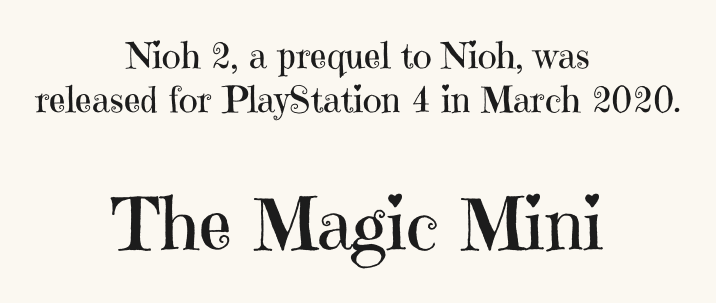
The letters in the lower block stand taller than those in the block above. These lines keep a tight, regular rhythm from letter to letter. The glyphs in this specimen are seriffed. No extra ink here — the face is not bold.
